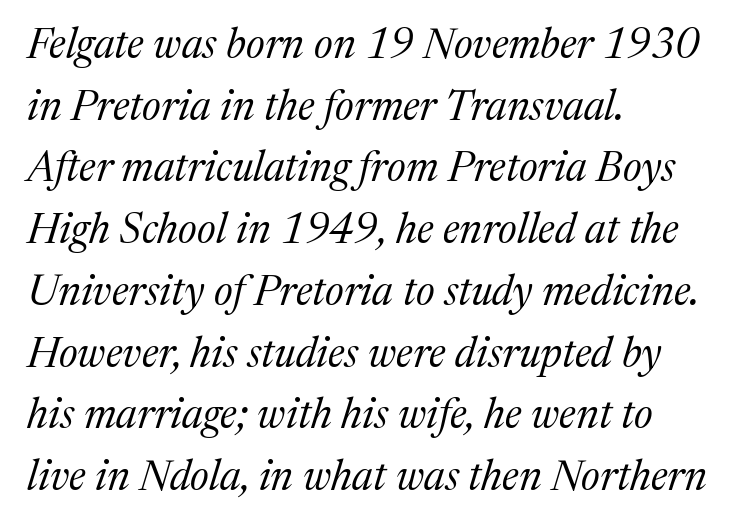
{"serif": "yes", "italic": "yes", "lean": "right", "slant_degrees": 17, "bold": "no", "weight": "regular", "width": "normal", "stroke_contrast": "medium", "x_height": "medium", "monospaced": "no", "underline": "no", "align": "left", "line_spacing": "normal", "line_spacing_ratio": 1.47, "letter_spacing": "normal", "letter_spacing_em": 0.0, "glyph_px": 42}
